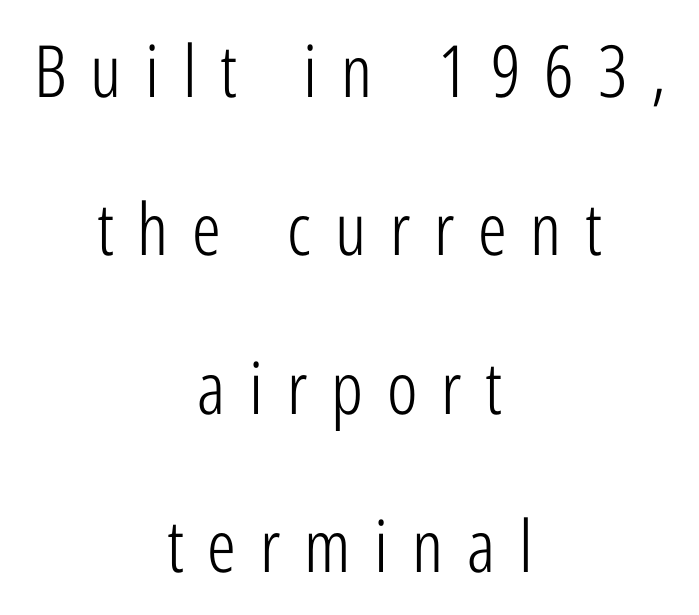
Has an underline been added? It has not. Posture: vertical. In terms of letterform style, serifs are entirely absent. The letters are spread apart with noticeably loose tracking. These lines stack symmetrically, like a column narrowing and widening about its center.
